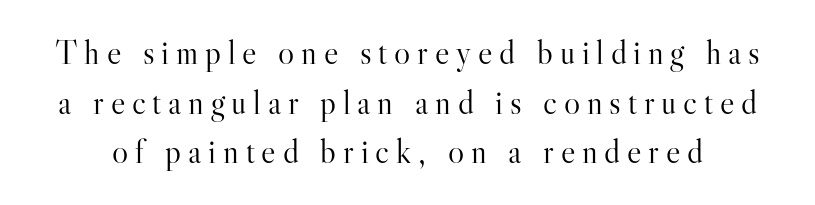
{"serif": "yes", "italic": "no", "bold": "no", "weight": "light", "width": "normal", "stroke_contrast": "high", "x_height": "small", "monospaced": "no", "underline": "no", "line_spacing": "normal", "line_spacing_ratio": 1.46, "letter_spacing": "wide", "letter_spacing_em": 0.2, "glyph_px": 34}
